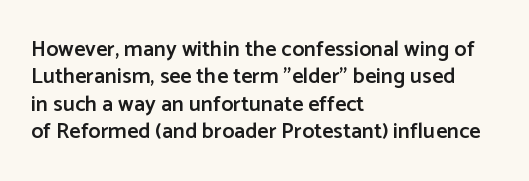
Q: Is the text bold? A: Semi-bold.
Q: Is the text italic (slanted)? A: No, it is upright.
Q: Is the text underlined? A: No.
Q: How is the paragraph aligned? A: Left-aligned.
Q: Is the spacing between letters normal or unusually wide? A: Normal.
